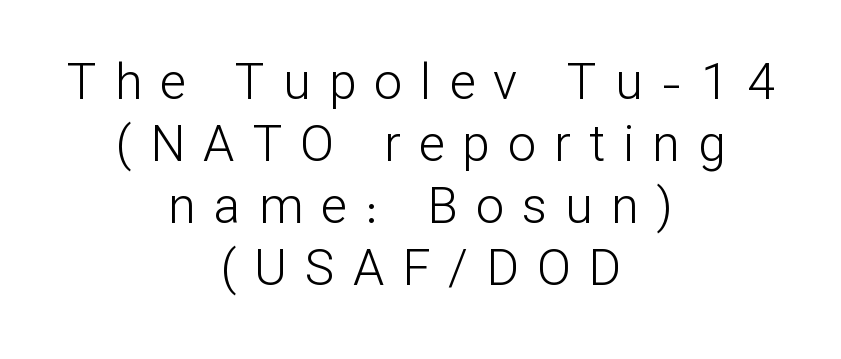
Q: Is the text bold? A: No.
Q: Is the text italic (slanted)? A: No, it is upright.
Q: Is the typeface a serif or a sans-serif typeface? A: Sans-serif.
Q: Is the text underlined? A: No.
Q: How is the paragraph aligned? A: Centered.
Q: Is the spacing between letters normal or unusually wide? A: Unusually wide.
Q: Width (condensed, normal, or wide)? A: Normal.
Q: Stroke contrast? A: Low.
Q: x-height? A: Medium.
Q: Monospaced? A: No.
